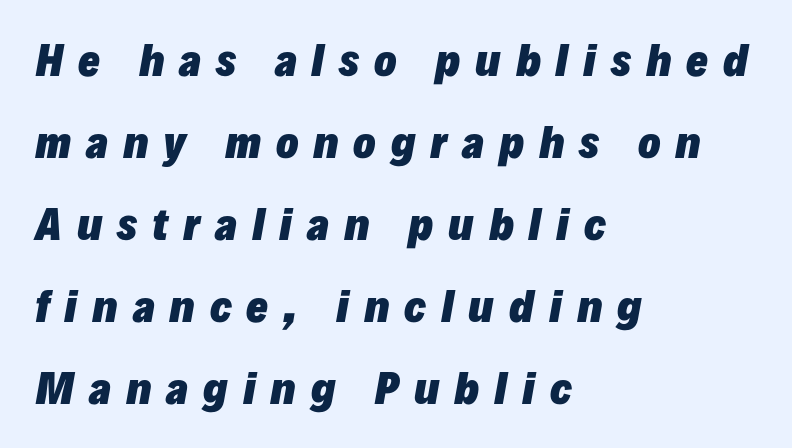
Q: Is the text bold? A: Yes.
Q: Is the text italic (slanted)? A: Yes, it leans right by about 10 degrees.
Q: Is the text underlined? A: No.
Q: How is the paragraph aligned? A: Left-aligned.
Q: Is the spacing between letters normal or unusually wide? A: Unusually wide.
Q: Is the spacing between lines tight, normal or loose? A: Loose.
Q: Width (condensed, normal, or wide)? A: Normal.
Q: Stroke contrast? A: Low.
Q: x-height? A: Medium.
Q: Monospaced? A: No.
